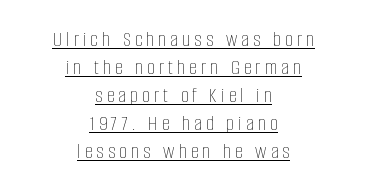
Unbolded letterforms with no extra heft. Does a line run under the words? Yes, clearly. Leading: standard. Rendered with straight, roman letterforms. Teacher's note: observe the equal gaps on both sides — that is centered alignment.
